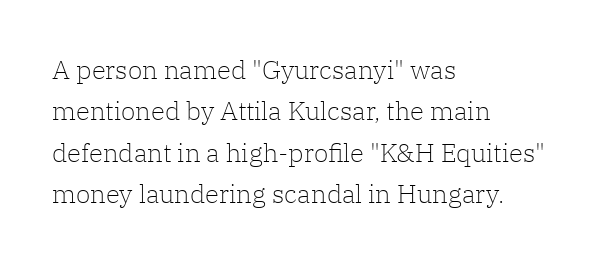
Each stroke keeps to a modest, everyday thickness or less. Whoever set this chose a conventional vertical rhythm. Caption: multi-line text, flush left, ragged right. Underlining? Definitely not there.
